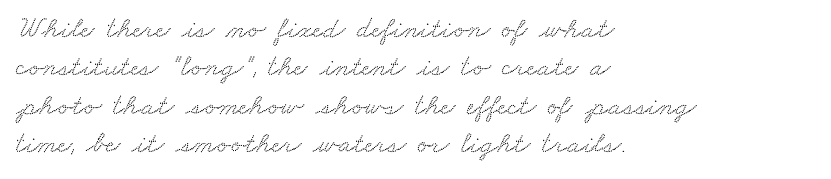
The image shows 30 px wide serif type; set left-aligned, normal line spacing (1.28x), normal letter spacing, not underlined; low stroke contrast and a small x-height.
